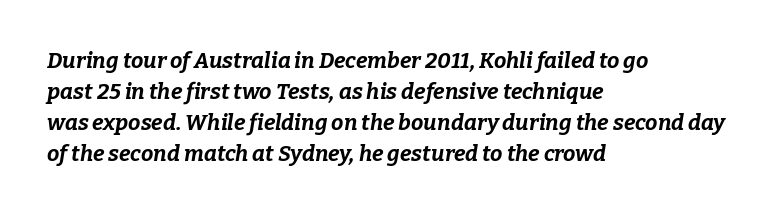
The image shows 22 px bold type, italic (leaning right); set left-aligned, normal line spacing (1.41x), normal letter spacing, not underlined.
